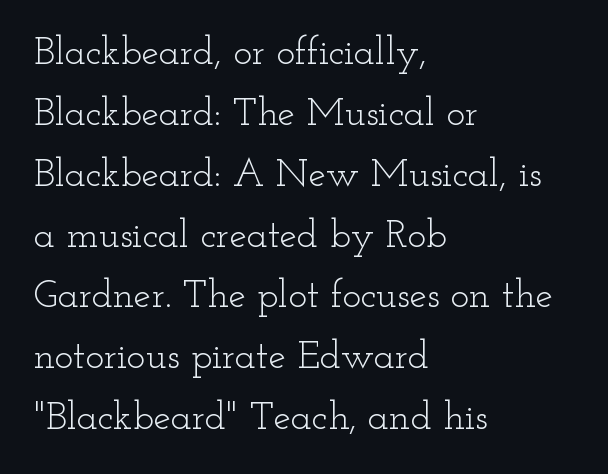
The image shows 39 px light, wide serif type, upright; set left-aligned, normal line spacing (1.56x), normal letter spacing, not underlined; low stroke contrast and a small x-height.
